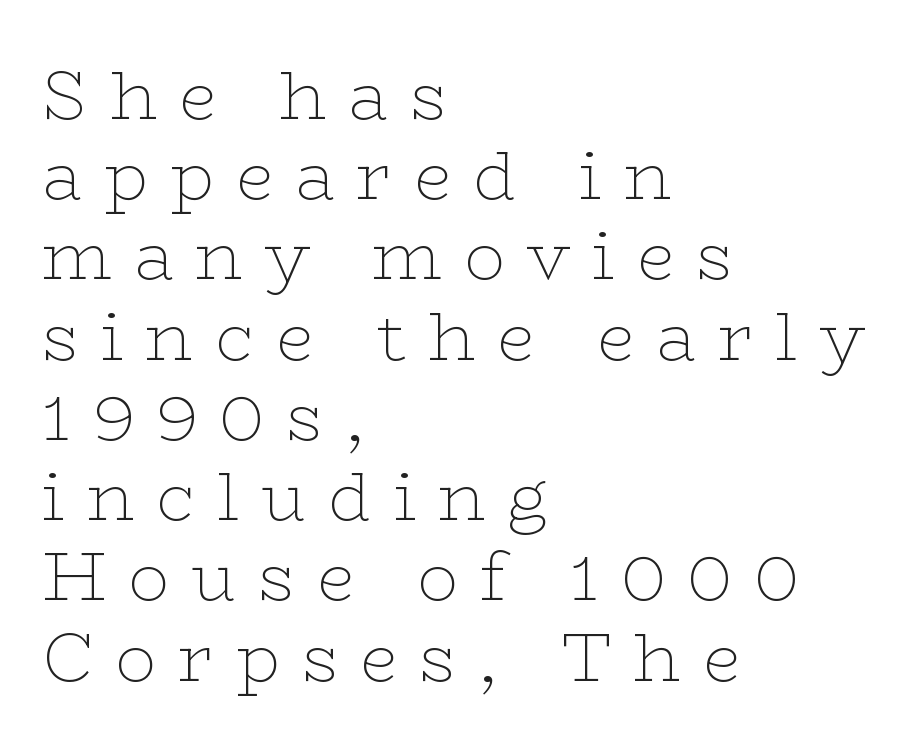
Looks like regular typesetting: each glyph gets only the width it needs. The axis of the letterforms is exactly vertical. Descenders hang freely into open space. Regarding serifs, this sample has them. Horizontal alignment here is leftward, the default for most running prose.
